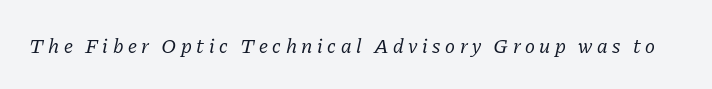
The image shows 21 px text type, italic (leaning right); set unusually wide letter spacing (+0.22 em), not underlined.
